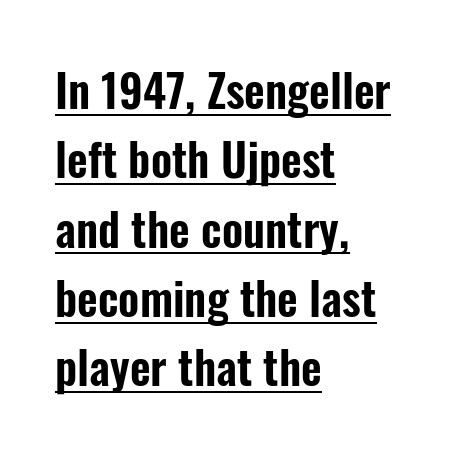
Stroke terminals: plain, sans-serif. Posture: upright roman. Does the leading feel generous? No, just average. You can see a thin bar hugging the bottom of the glyphs. Alignment: flush left. Proportional: the letters do not fall into vertical columns.
